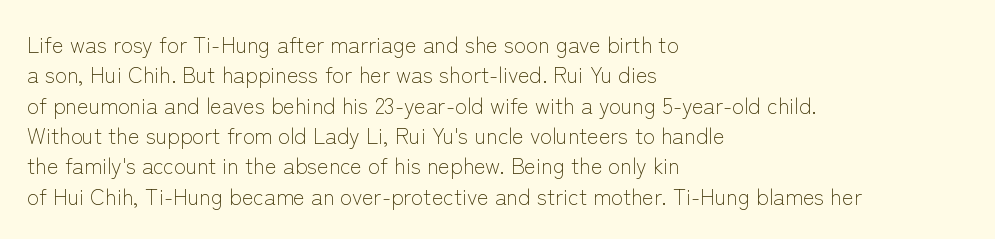
A quiet, ordinary-to-light weight characterises the typeface. The text block is weighted toward the left margin, trailing off unevenly rightward. This rendering leaves character spacing at its baseline value. Characters remain perfectly vertical along every line. The strip under each line holds only bare page.
